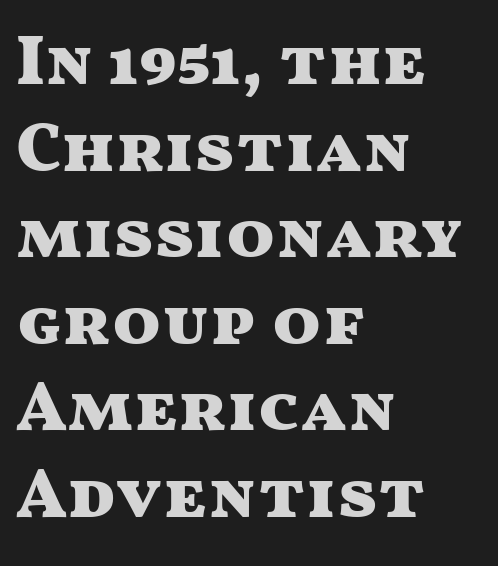
Rule under the text: the space is simply empty. No extra tracking has been applied to these lines. Its strokes are broad and dark, the hallmark of bold type. Quick note: not italic, upright. A typesetter would label this face a sans. The face used here is proportionally spaced, like ordinary book or web type.
